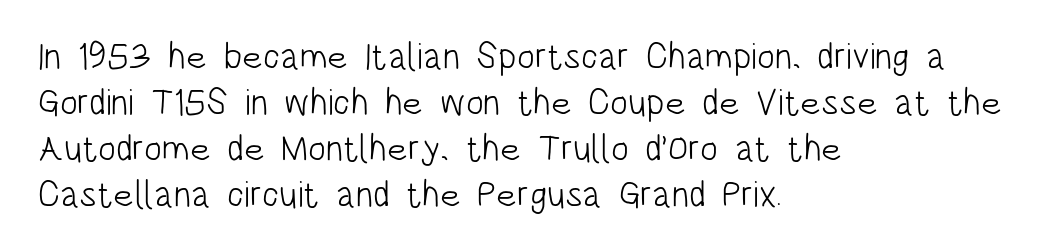
{"serif": "no", "italic": "no", "bold": "no", "weight": "light", "width": "condensed", "stroke_contrast": "low", "x_height": "large", "monospaced": "no", "underline": "no", "align": "left", "line_spacing_ratio": 1.24, "letter_spacing": "normal", "letter_spacing_em": 0.0, "glyph_px": 37}
